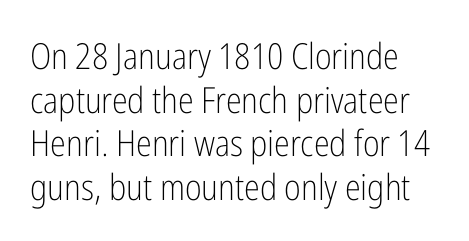
Q: Is the text bold? A: No.
Q: Is the text italic (slanted)? A: No, it is upright.
Q: Is the typeface a serif or a sans-serif typeface? A: Sans-serif.
Q: Is the text underlined? A: No.
Q: Is the spacing between letters normal or unusually wide? A: Normal.
Q: Width (condensed, normal, or wide)? A: Condensed.
Q: Stroke contrast? A: Low.
Q: x-height? A: Medium.
Q: Monospaced? A: No.
